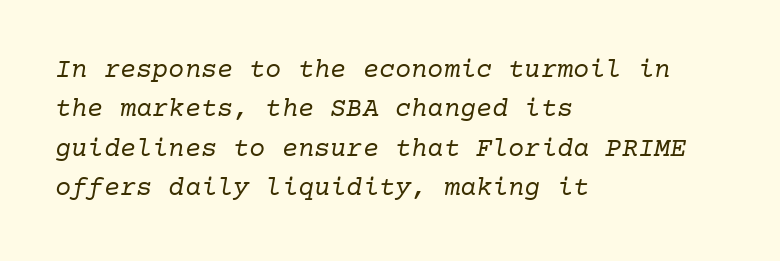
The image shows 27 px text type, italic (leaning right); set left-aligned, normal line spacing (1.46x), normal letter spacing, not underlined.
